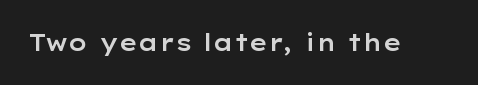
Q: Is the text italic (slanted)? A: No, it is upright.
Q: Is the text underlined? A: No.
Q: Is the spacing between letters normal or unusually wide? A: Normal.
